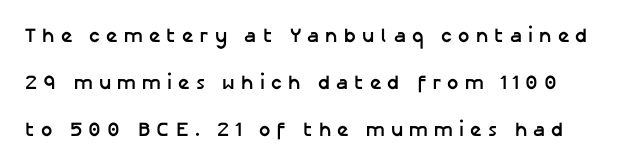
The image shows 20 px bold type, upright; set loose line spacing (2.35x), unusually wide letter spacing (+0.31 em), not underlined.
